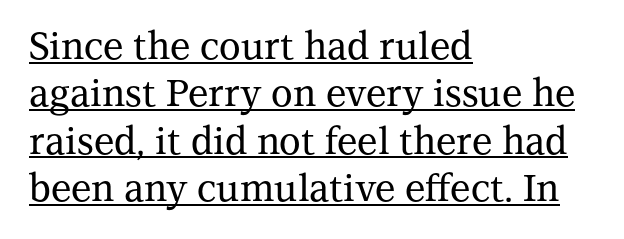
Q: Is the text italic (slanted)? A: No, it is upright.
Q: Is the typeface a serif or a sans-serif typeface? A: Serif.
Q: Is the text underlined? A: Yes.
Q: How is the paragraph aligned? A: Left-aligned.
Q: Is the spacing between letters normal or unusually wide? A: Normal.
Q: Is the spacing between lines tight, normal or loose? A: Normal.
Q: Width (condensed, normal, or wide)? A: Normal.
Q: Stroke contrast? A: Medium.
Q: x-height? A: Medium.
Q: Monospaced? A: No.
